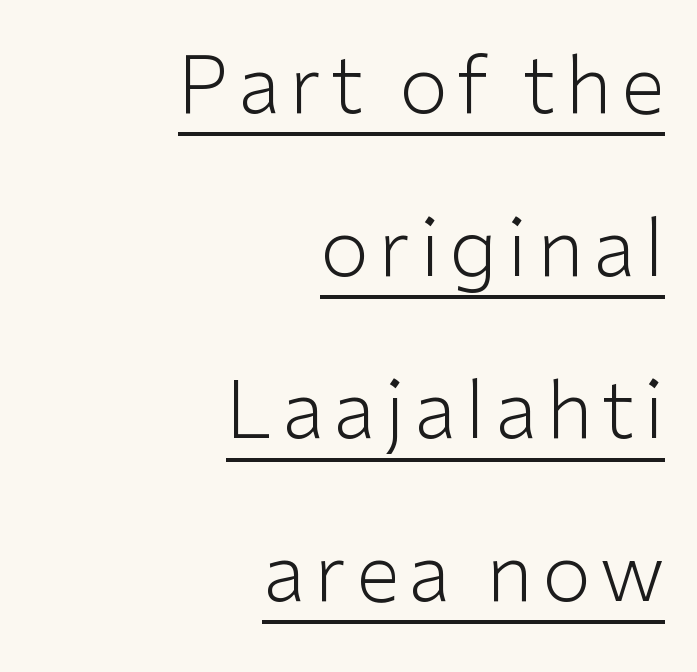
Q: Is the text bold? A: No.
Q: Is the text italic (slanted)? A: No, it is upright.
Q: Is the typeface a serif or a sans-serif typeface? A: Sans-serif.
Q: Is the text underlined? A: Yes.
Q: How is the paragraph aligned? A: Right-aligned.
Q: Is the spacing between lines tight, normal or loose? A: Loose.
Q: Width (condensed, normal, or wide)? A: Normal.
Q: Stroke contrast? A: Low.
Q: x-height? A: Medium.
Q: Monospaced? A: No.
